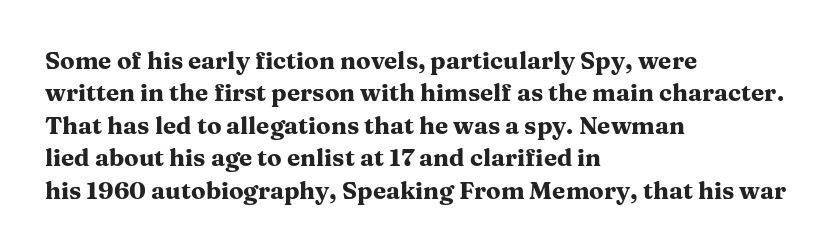
Q: Is the text bold? A: Yes.
Q: Is the text italic (slanted)? A: No, it is upright.
Q: Is the text underlined? A: No.
Q: How is the paragraph aligned? A: Left-aligned.
Q: Is the spacing between letters normal or unusually wide? A: Normal.
Q: Is the spacing between lines tight, normal or loose? A: Normal.
